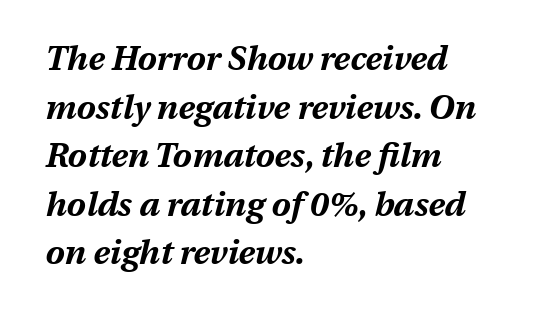
Q: Is the text bold? A: Yes.
Q: Is the text italic (slanted)? A: Yes, it leans right by about 13 degrees.
Q: Is the text underlined? A: No.
Q: How is the paragraph aligned? A: Left-aligned.
Q: Is the spacing between letters normal or unusually wide? A: Normal.
Q: Is the spacing between lines tight, normal or loose? A: Normal.
Q: Width (condensed, normal, or wide)? A: Normal.
Q: Stroke contrast? A: Medium.
Q: x-height? A: Medium.
Q: Monospaced? A: No.
